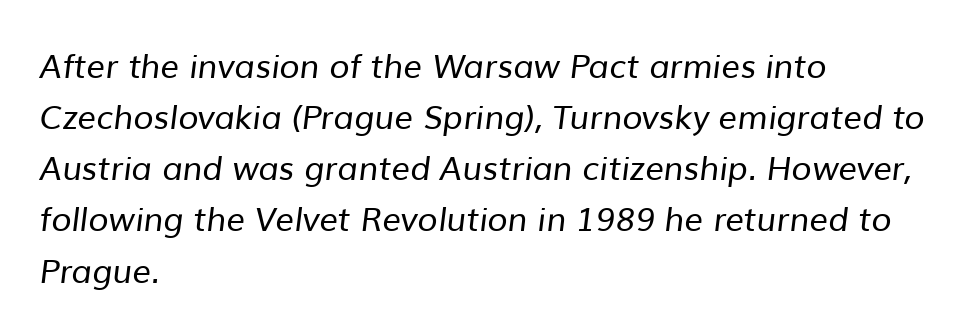
The image shows 33 px regular-weight sans-serif type; set left-aligned, normal line spacing (1.55x), normal letter spacing, not underlined; low stroke contrast and a medium x-height.
